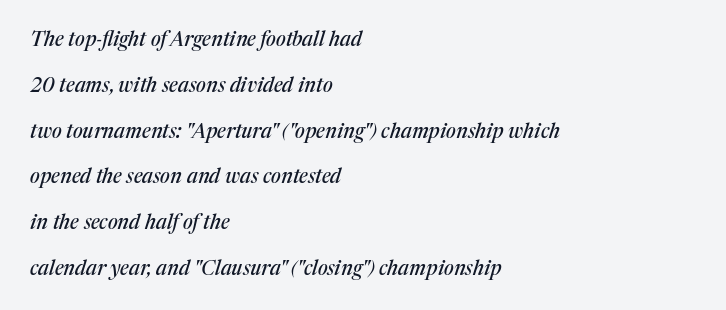
The image shows 20 px text type, italic (leaning right); set left-aligned, loose line spacing (2.29x), normal letter spacing, not underlined.
